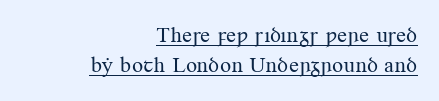
The image shows 22 px text type, upright; set right-aligned, normal line spacing (1.37x), normal letter spacing, underlined.
